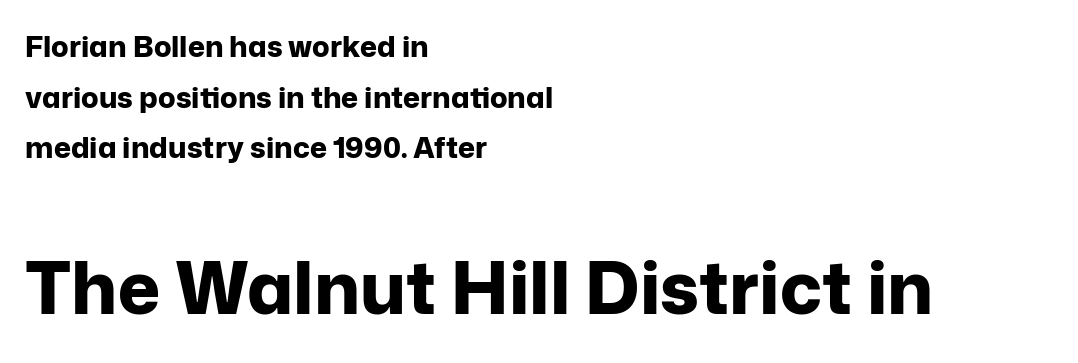
The image shows 72 px bold sans-serif type, upright; set left-aligned, line spacing 1.75x, normal letter spacing, not underlined; the second (bottom) block is 2.48x larger; low stroke contrast and a medium x-height.
